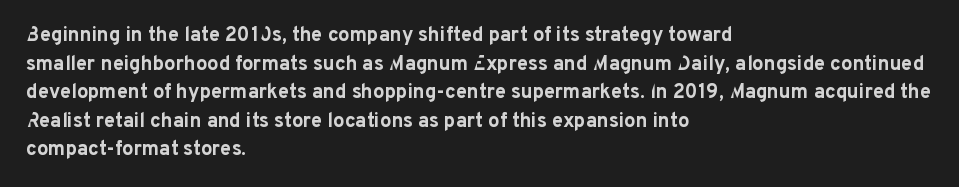
The image shows 20 px bold type, upright; set left-aligned, normal line spacing (1.43x), normal letter spacing, not underlined.
